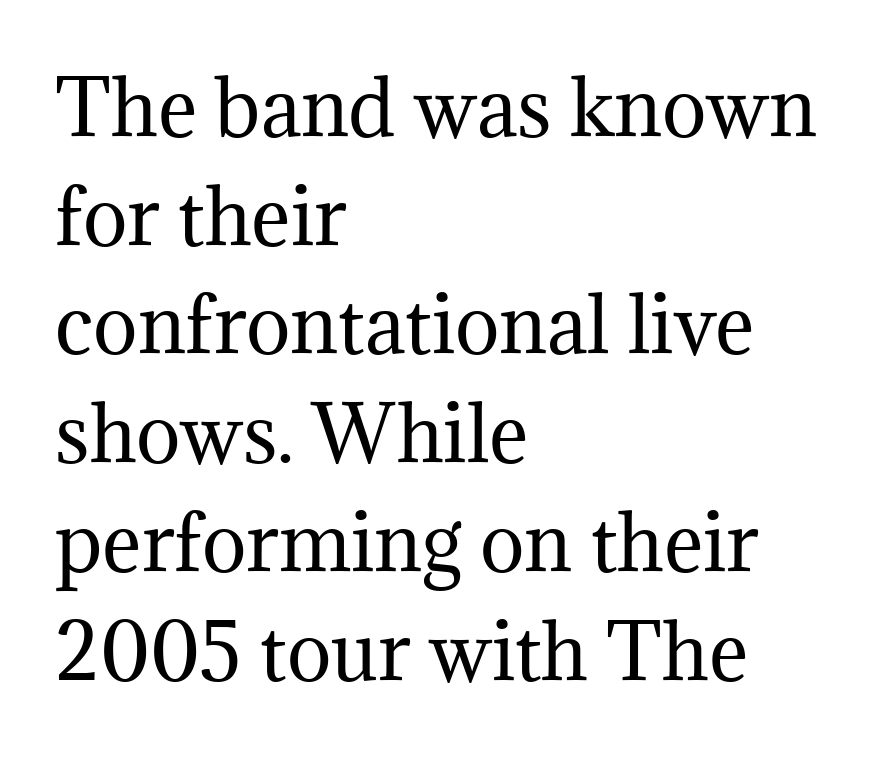
What's the leading like? Ordinary, nothing unusual. Is this a sans? No — the strokes have serifs. The rendering anchors every line to the left-hand side. Italic: no, the glyphs are upright roman. This rendering features lettering with no underline.
